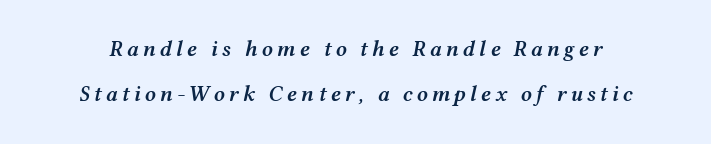
The image shows 22 px text type, italic (leaning right); set loose line spacing (2.06x), not underlined.
